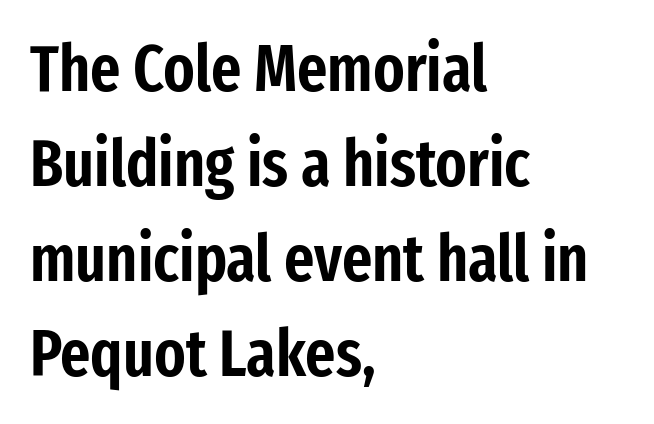
The image shows 65 px condensed sans-serif type, upright; set left-aligned, normal line spacing (1.46x), normal letter spacing, not underlined; low stroke contrast and a medium x-height.
